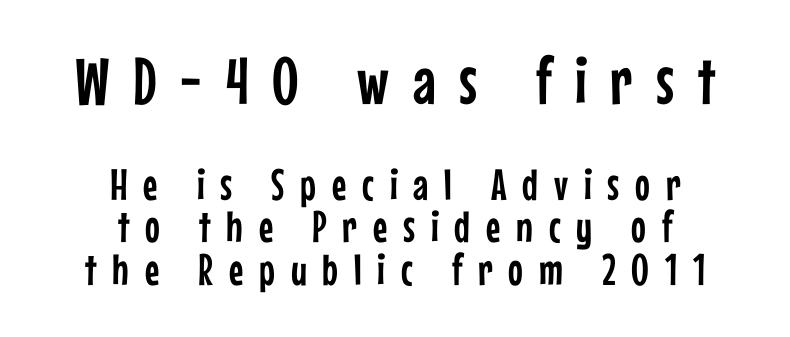
The designer went with a sans here, leaving each stem footless. Leading is clearly below the norm, producing a dense column. The line texture is sparse and dotted thanks to wide tracking. A typesetter would call this proportional, since set widths differ per character. Type size steps down from the first block to the second.
